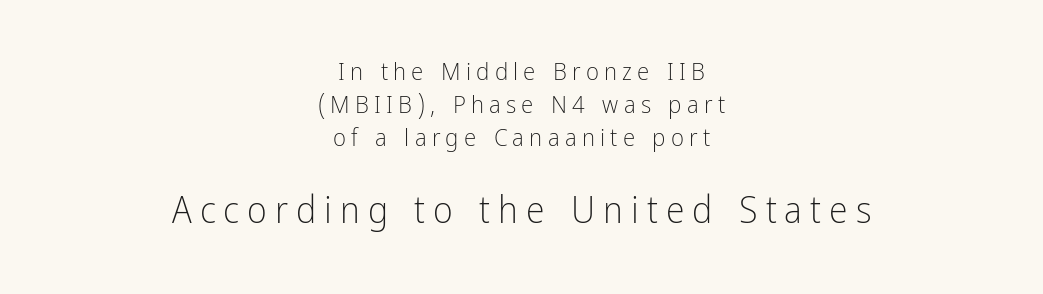
Q: Is the text bold? A: No.
Q: Is the text italic (slanted)? A: No, it is upright.
Q: Is the typeface a serif or a sans-serif typeface? A: Sans-serif.
Q: Is the text underlined? A: No.
Q: How is the paragraph aligned? A: Centered.
Q: Is the spacing between letters normal or unusually wide? A: Unusually wide.
Q: Is the spacing between lines tight, normal or loose? A: Normal.
Q: Which block of text is set in a larger size, the first (top) or the second (bottom)? A: The second (bottom) one.
Q: Width (condensed, normal, or wide)? A: Condensed.
Q: Stroke contrast? A: Low.
Q: x-height? A: Medium.
Q: Monospaced? A: No.
